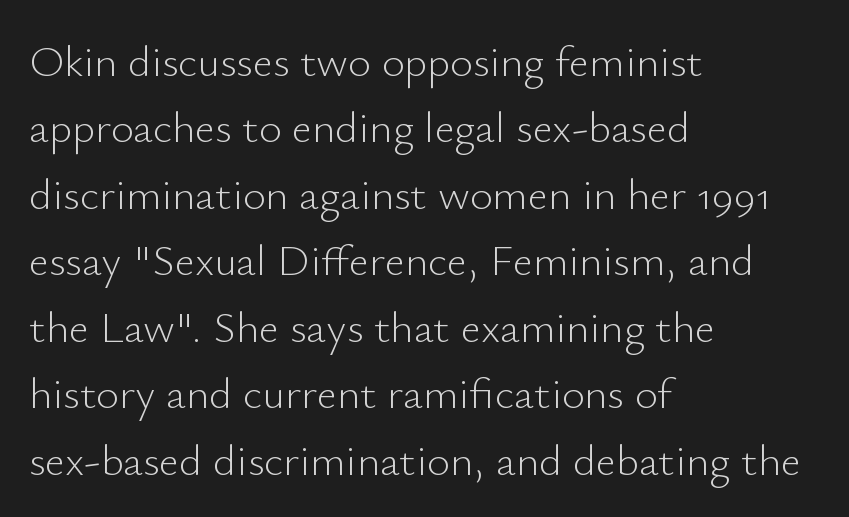
Q: Is the text bold? A: No.
Q: Is the text italic (slanted)? A: No, it is upright.
Q: Is the typeface a serif or a sans-serif typeface? A: Sans-serif.
Q: Is the text underlined? A: No.
Q: How is the paragraph aligned? A: Left-aligned.
Q: Is the spacing between letters normal or unusually wide? A: Normal.
Q: Is the spacing between lines tight, normal or loose? A: Normal.
Q: Width (condensed, normal, or wide)? A: Normal.
Q: Stroke contrast? A: Low.
Q: x-height? A: Small.
Q: Monospaced? A: No.
